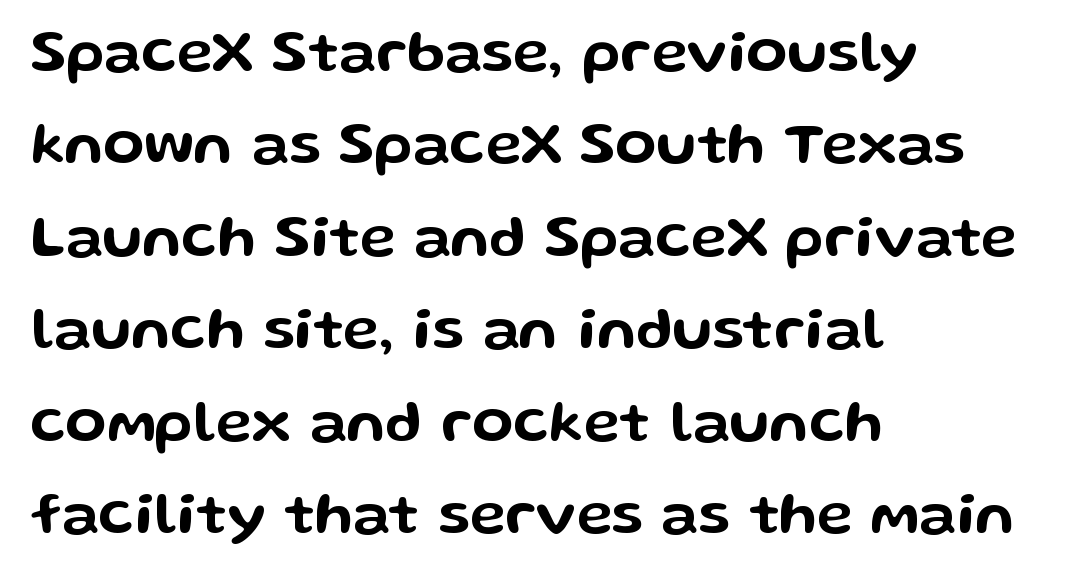
{"serif": "no", "italic": "no", "width": "wide", "stroke_contrast": "low", "x_height": "medium", "monospaced": "no", "underline": "no", "align": "left", "line_spacing": "normal", "line_spacing_ratio": 1.54, "letter_spacing": "normal", "letter_spacing_em": 0.0, "glyph_px": 60}
